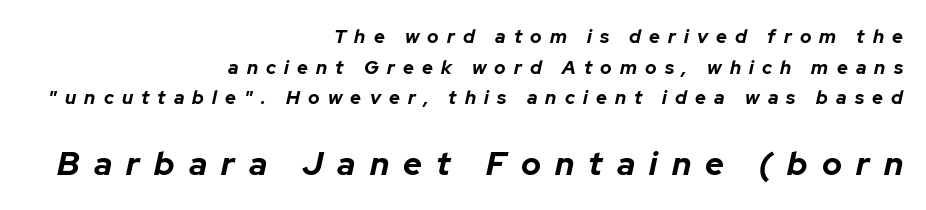
Q: Is the text bold? A: Yes.
Q: Is the text italic (slanted)? A: Yes, it leans right by about 12 degrees.
Q: Is the text underlined? A: No.
Q: How is the paragraph aligned? A: Right-aligned.
Q: Is the spacing between letters normal or unusually wide? A: Unusually wide.
Q: Is the spacing between lines tight, normal or loose? A: Normal.
Q: Which block of text is set in a larger size, the first (top) or the second (bottom)? A: The second (bottom) one.
Q: Width (condensed, normal, or wide)? A: Normal.
Q: Stroke contrast? A: Low.
Q: x-height? A: Medium.
Q: Monospaced? A: No.
